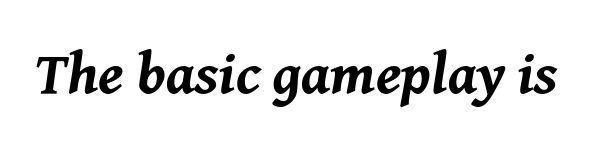
The image shows 59 px bold type, italic (leaning right); set normal letter spacing, not underlined; medium stroke contrast and a medium x-height.
